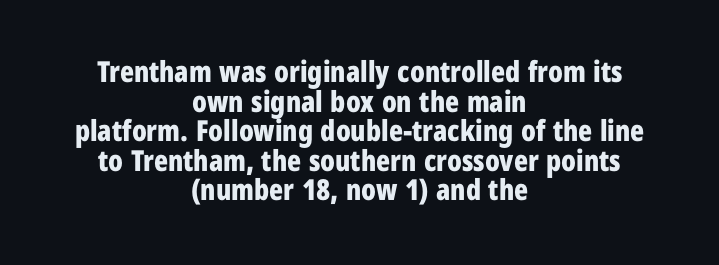
The image shows 29 px bold, condensed sans-serif type, upright; set centered, tight line spacing (1.02x), normal letter spacing, not underlined; low stroke contrast and a medium x-height.
